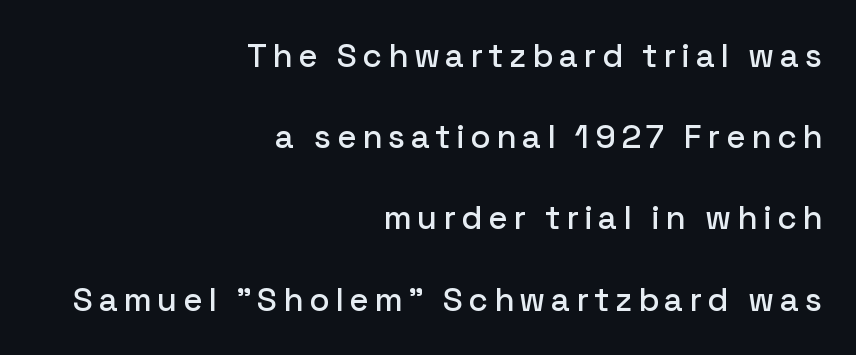
Ascenders rise straight up at ninety degrees. Has an underline been added? It has not. The typeface chosen for these lines omits serifs. Regarding leading, the lines here are spaced well apart.
